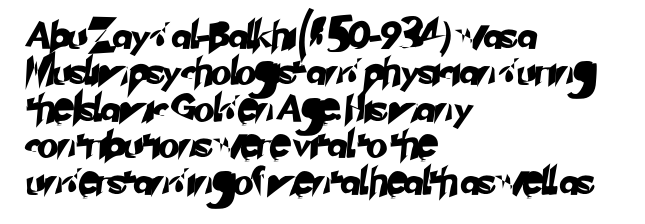
Q: Is the text underlined? A: No.
Q: How is the paragraph aligned? A: Left-aligned.
Q: Is the spacing between letters normal or unusually wide? A: Normal.
Q: Is the spacing between lines tight, normal or loose? A: Normal.
